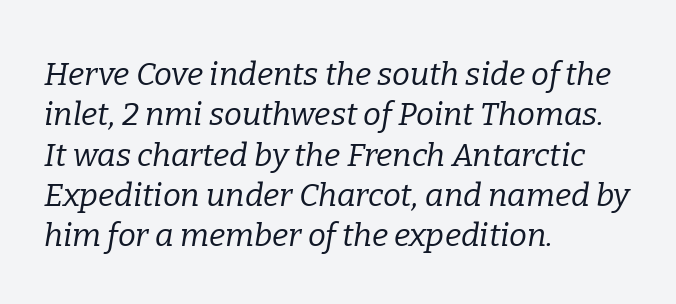
{"serif": "yes", "italic": "yes", "lean": "right", "slant_degrees": 9, "bold": "no", "weight": "regular", "width": "normal", "stroke_contrast": "low", "x_height": "medium", "monospaced": "no", "underline": "no", "align": "left", "line_spacing": "normal", "line_spacing_ratio": 1.26, "letter_spacing": "normal", "letter_spacing_em": 0.0, "glyph_px": 32}
